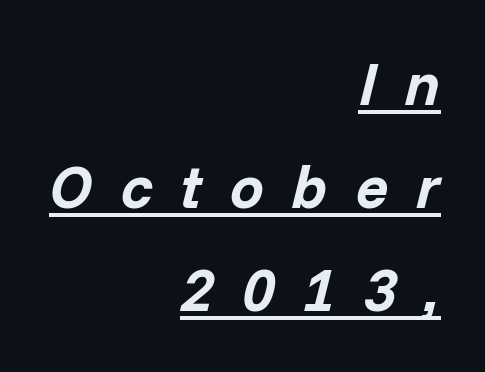
{"italic": "yes", "lean": "right", "slant_degrees": 14, "bold": "yes", "weight": "bold", "width": "normal", "stroke_contrast": "low", "x_height": "medium", "monospaced": "no", "underline": "yes", "align": "right", "line_spacing_ratio": 1.72, "letter_spacing": "wide", "letter_spacing_em": 0.47, "glyph_px": 60}
